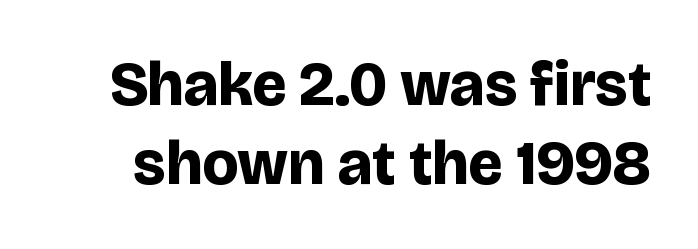
{"serif": "no", "italic": "no", "bold": "yes", "weight": "bold", "width": "normal", "stroke_contrast": "low", "x_height": "large", "monospaced": "no", "underline": "no", "line_spacing": "normal", "line_spacing_ratio": 1.28, "letter_spacing": "normal", "letter_spacing_em": 0.0, "glyph_px": 62}
